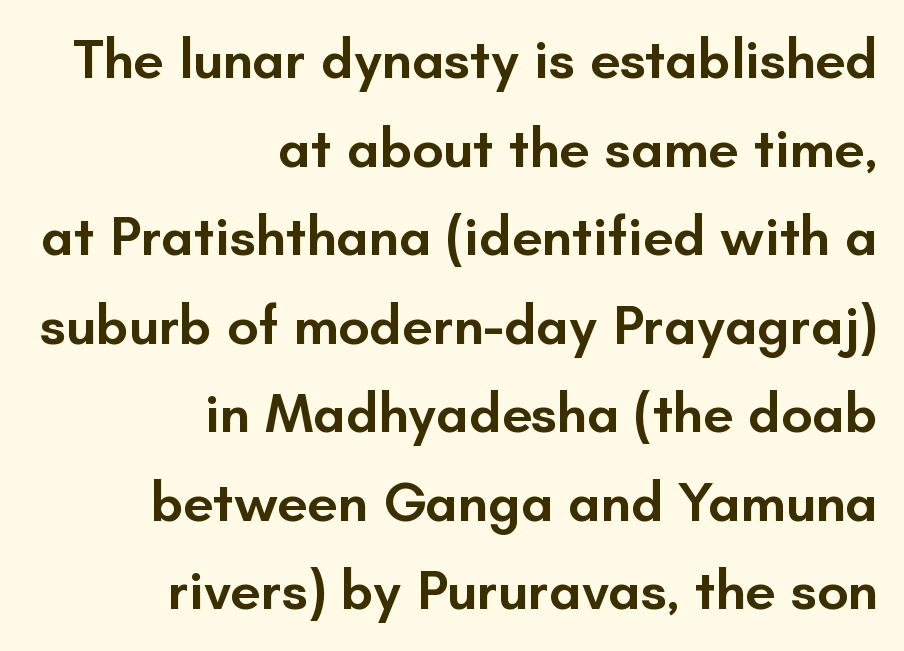
{"serif": "no", "italic": "no", "bold": "semi", "weight": "semibold", "width": "normal", "stroke_contrast": "low", "x_height": "small", "monospaced": "no", "underline": "no", "align": "right", "line_spacing": "normal", "line_spacing_ratio": 1.61, "letter_spacing": "normal", "letter_spacing_em": 0.0, "glyph_px": 55}
